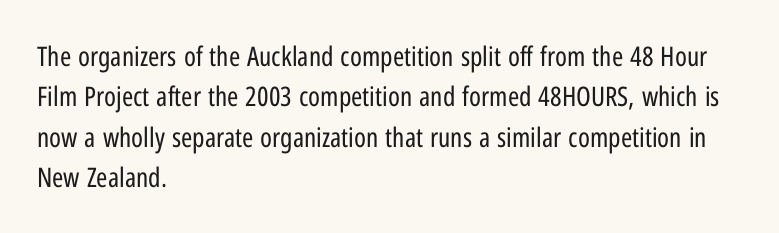
The passage shown stacks its lines at a standard gap. Students, note that the glyphs here touch the page at normal intervals. This reads as an unemphasized weight, regular at the heaviest. Typeset ragged right — the left edge is the straight one. No italicization has been applied; the sample stays upright.
